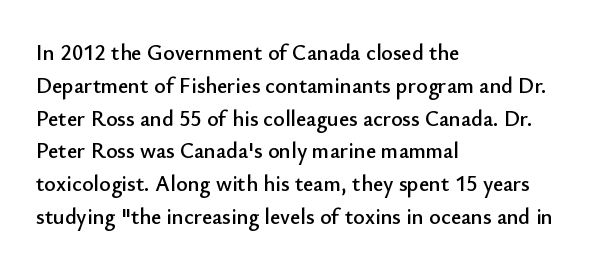
{"italic": "no", "underline": "no", "align": "left", "line_spacing": "normal", "line_spacing_ratio": 1.49, "letter_spacing": "normal", "letter_spacing_em": 0.0, "glyph_px": 22}
